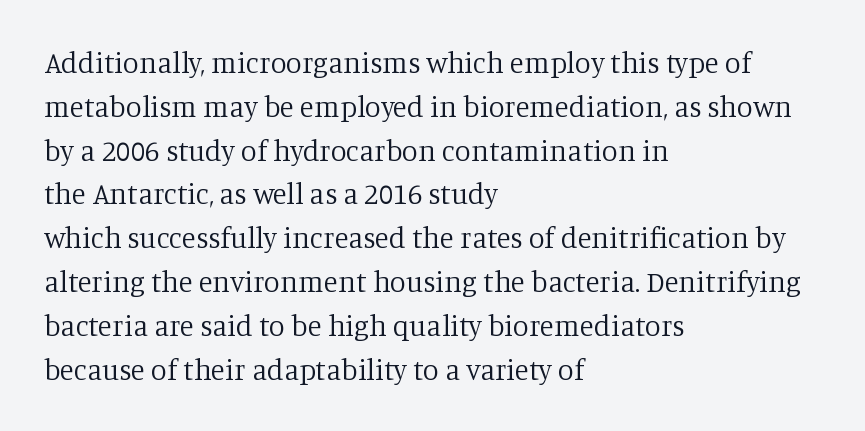
{"serif": "yes", "italic": "no", "bold": "no", "weight": "regular", "width": "normal", "stroke_contrast": "low", "x_height": "large", "monospaced": "no", "underline": "no", "align": "left", "line_spacing": "normal", "line_spacing_ratio": 1.51, "letter_spacing": "normal", "letter_spacing_em": 0.0, "glyph_px": 29}
